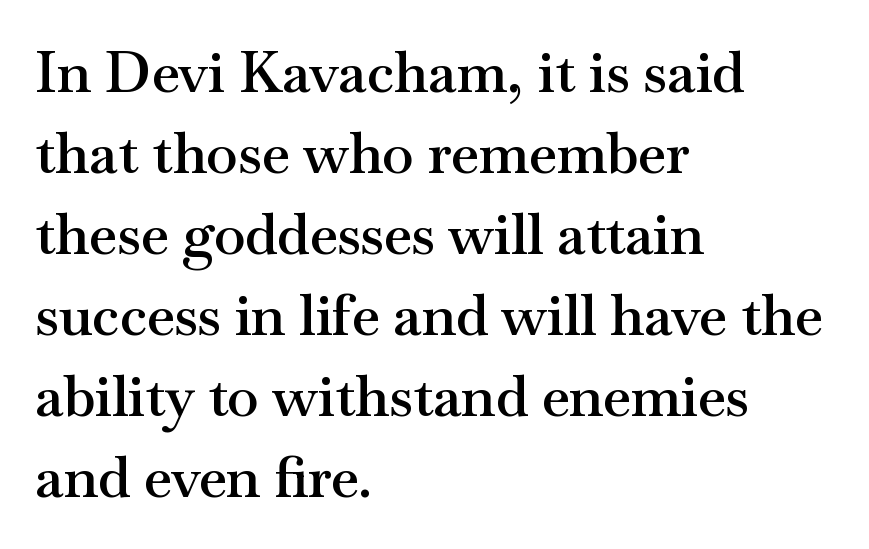
{"serif": "yes", "italic": "no", "bold": "semi", "weight": "semibold", "width": "wide", "stroke_contrast": "medium", "x_height": "small", "monospaced": "no", "underline": "no", "align": "left", "line_spacing": "normal", "line_spacing_ratio": 1.42, "letter_spacing": "normal", "letter_spacing_em": 0.0, "glyph_px": 57}
